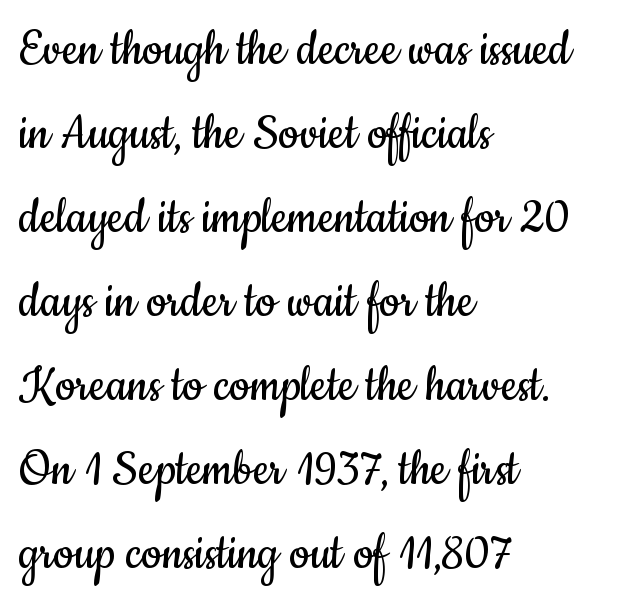
{"serif": "no", "bold": "no", "weight": "regular", "width": "condensed", "stroke_contrast": "low", "x_height": "small", "monospaced": "no", "underline": "no", "align": "left", "line_spacing": "normal", "line_spacing_ratio": 1.5, "letter_spacing": "normal", "letter_spacing_em": 0.0, "glyph_px": 56}
